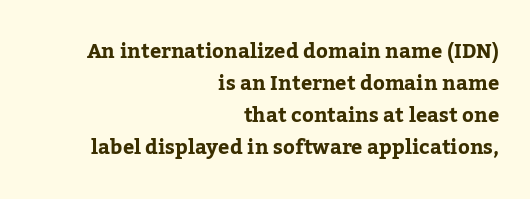
The paragraph shown leans on its right margin. The gaps between neighbouring characters are ordinary and unremarkable. The strokes are fattened all the way to bold. Horizontal bands of white between lines are of average thickness.
